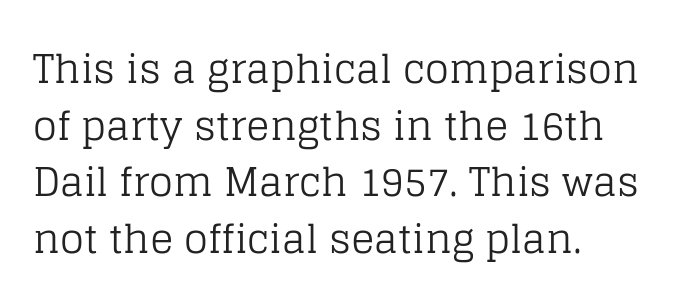
This reads as an unemphasized weight, regular at the heaviest. The area under the type is left untouched. Looks like regular typesetting: each glyph gets only the width it needs. The text was rendered using a seriffed face with decorative stroke endings. Tracking value appears to be zero — textbook default spacing.
